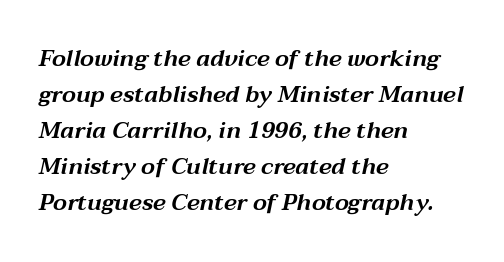
{"italic": "yes", "lean": "right", "slant_degrees": 12, "underline": "no", "align": "left", "line_spacing": "normal", "line_spacing_ratio": 1.56, "letter_spacing": "normal", "letter_spacing_em": 0.0, "glyph_px": 23}
